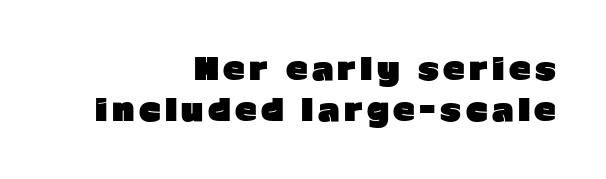
Q: Is the text bold? A: Yes.
Q: Is the text italic (slanted)? A: No, it is upright.
Q: Is the typeface a serif or a sans-serif typeface? A: Sans-serif.
Q: Is the text underlined? A: No.
Q: How is the paragraph aligned? A: Right-aligned.
Q: Is the spacing between lines tight, normal or loose? A: Normal.
Q: Width (condensed, normal, or wide)? A: Normal.
Q: Stroke contrast? A: Low.
Q: x-height? A: Medium.
Q: Monospaced? A: No.
